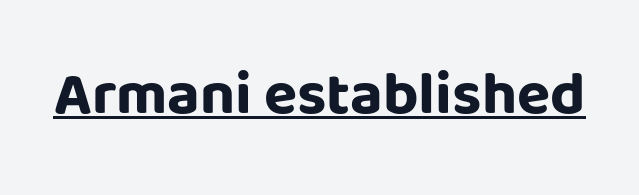
The image shows 61 px bold sans-serif type, upright; set normal letter spacing, underlined; low stroke contrast and a large x-height.
